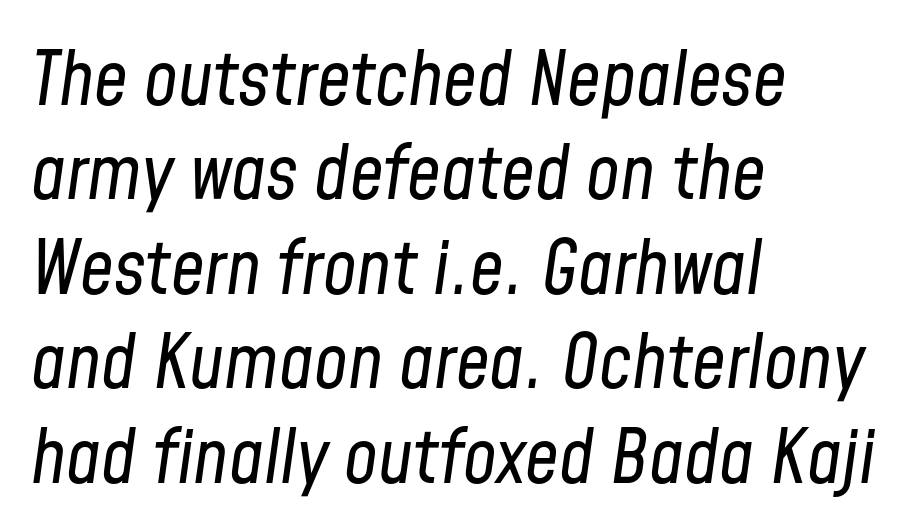
{"italic": "yes", "lean": "right", "slant_degrees": 8, "bold": "no", "weight": "regular", "width": "condensed", "stroke_contrast": "low", "x_height": "medium", "monospaced": "no", "underline": "no", "align": "left", "line_spacing": "normal", "line_spacing_ratio": 1.26, "letter_spacing": "normal", "letter_spacing_em": 0.0, "glyph_px": 75}
